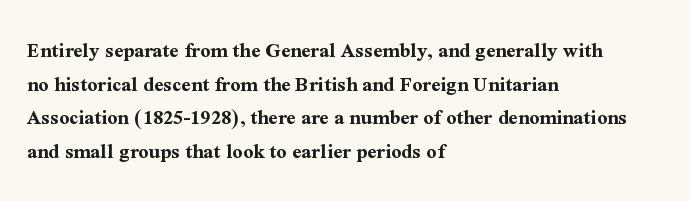
Q: Is the text bold? A: Yes.
Q: Is the text italic (slanted)? A: No, it is upright.
Q: Is the text underlined? A: No.
Q: How is the paragraph aligned? A: Left-aligned.
Q: Is the spacing between letters normal or unusually wide? A: Normal.
Q: Is the spacing between lines tight, normal or loose? A: Normal.
